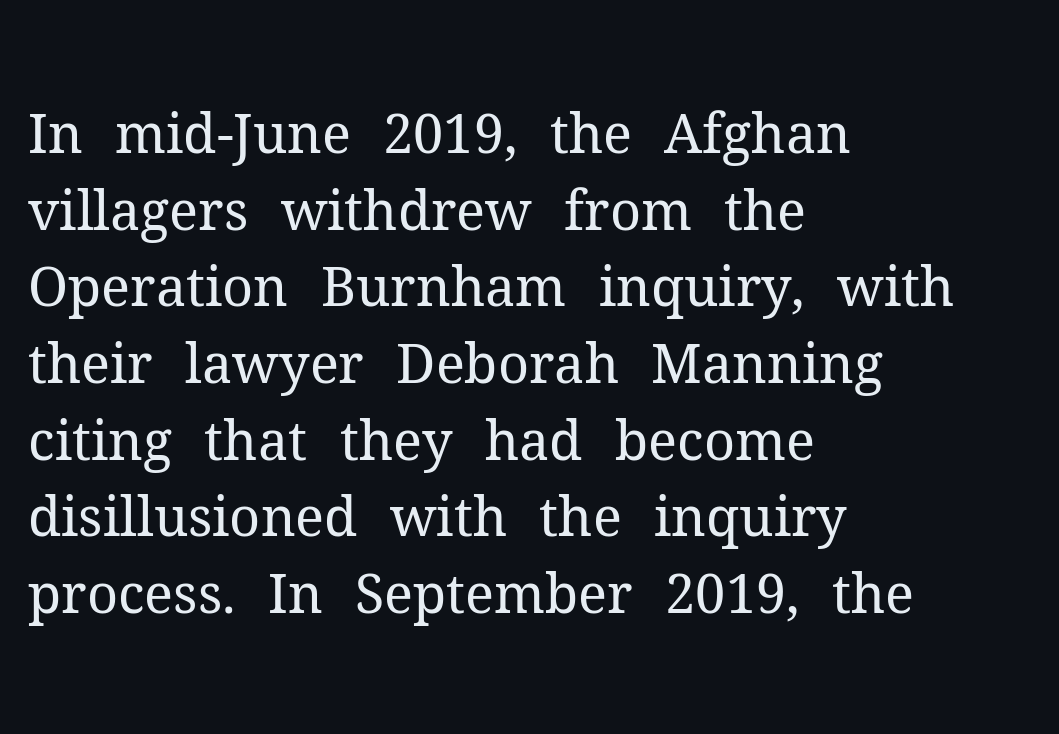
Q: Is the text bold? A: No.
Q: Is the text italic (slanted)? A: No, it is upright.
Q: Is the typeface a serif or a sans-serif typeface? A: Serif.
Q: Is the text underlined? A: No.
Q: How is the paragraph aligned? A: Left-aligned.
Q: Is the spacing between letters normal or unusually wide? A: Normal.
Q: Is the spacing between lines tight, normal or loose? A: Normal.
Q: Width (condensed, normal, or wide)? A: Normal.
Q: Stroke contrast? A: Medium.
Q: x-height? A: Medium.
Q: Monospaced? A: No.
